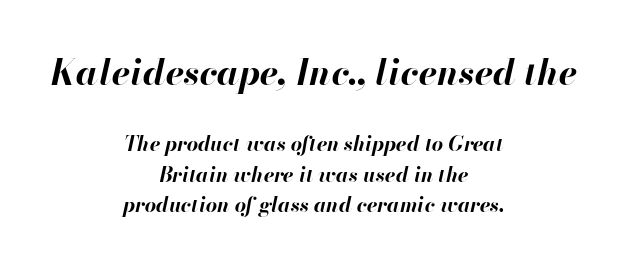
The image shows 35 px bold type, italic (leaning right); set centered, normal line spacing (1.52x), normal letter spacing, not underlined; the first (top) block is 1.75x larger; high stroke contrast and a small x-height.
